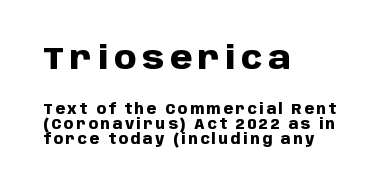
{"serif": "no", "italic": "no", "bold": "yes", "weight": "heavy", "width": "normal", "stroke_contrast": "low", "x_height": "large", "monospaced": "no", "underline": "no", "align": "left", "line_spacing": "tight", "line_spacing_ratio": 1.05, "larger_block": "first", "size_ratio": 2.29, "glyph_px": 32}
